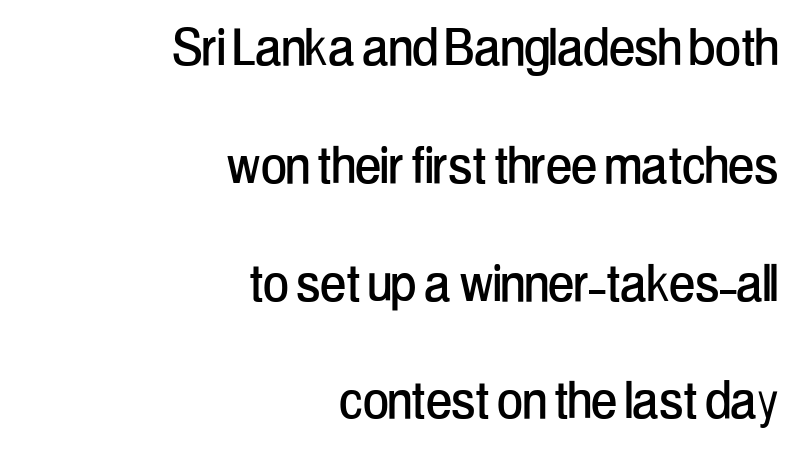
Q: Is the text italic (slanted)? A: No, it is upright.
Q: Is the typeface a serif or a sans-serif typeface? A: Sans-serif.
Q: Is the text underlined? A: No.
Q: How is the paragraph aligned? A: Right-aligned.
Q: Is the spacing between letters normal or unusually wide? A: Normal.
Q: Is the spacing between lines tight, normal or loose? A: Loose.
Q: Width (condensed, normal, or wide)? A: Condensed.
Q: Stroke contrast? A: Low.
Q: x-height? A: Medium.
Q: Monospaced? A: No.
